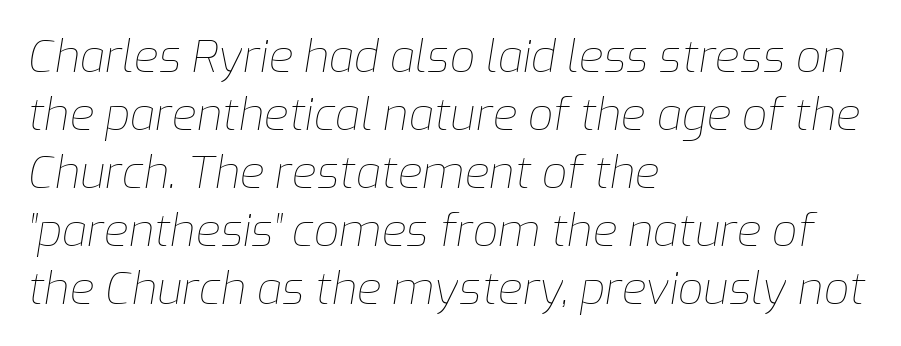
Q: Is the text bold? A: No.
Q: Is the text italic (slanted)? A: Yes, it leans right by about 9 degrees.
Q: Is the text underlined? A: No.
Q: How is the paragraph aligned? A: Left-aligned.
Q: Is the spacing between letters normal or unusually wide? A: Normal.
Q: Is the spacing between lines tight, normal or loose? A: Normal.
Q: Width (condensed, normal, or wide)? A: Normal.
Q: Stroke contrast? A: Low.
Q: x-height? A: Medium.
Q: Monospaced? A: No.
